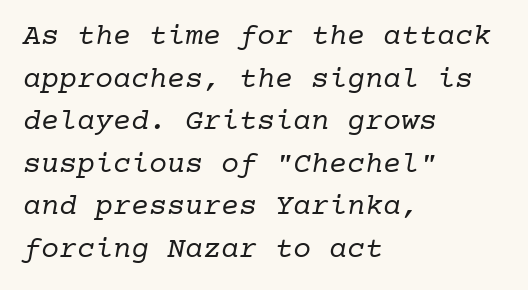
{"serif": "yes", "bold": "no", "weight": "regular", "width": "normal", "stroke_contrast": "low", "x_height": "medium", "monospaced": "yes", "underline": "no", "align": "left", "line_spacing": "normal", "line_spacing_ratio": 1.42, "letter_spacing": "normal", "letter_spacing_em": 0.0, "glyph_px": 30}
